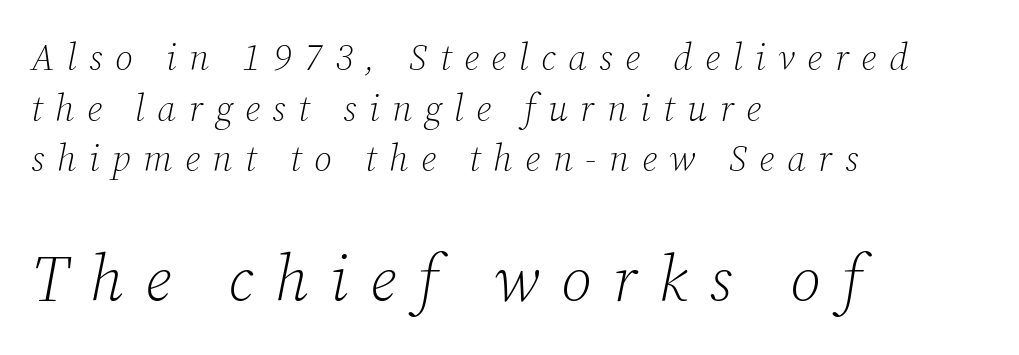
The compositor pushed each line to the left boundary. Rendered with sloped, italic letterforms. The following chunk of copy outweighs the initial chunk in type size. A serif font was chosen for this passage. Stem width sits at or under what a default text font uses.
